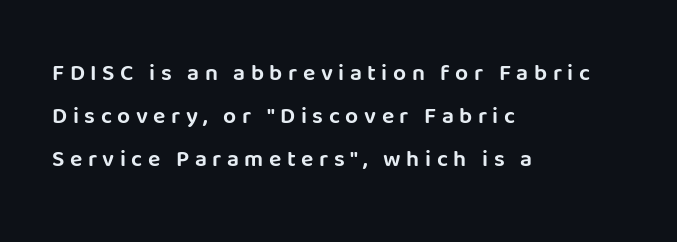
{"italic": "no", "underline": "no", "align": "left", "line_spacing_ratio": 1.86, "letter_spacing": "wide", "letter_spacing_em": 0.24, "glyph_px": 23}
